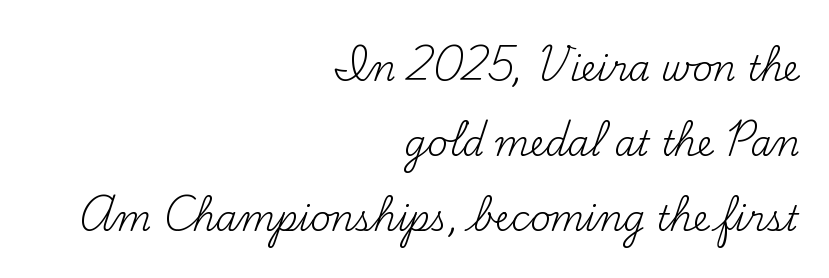
Q: Is the text bold? A: No.
Q: Is the text italic (slanted)? A: Yes.
Q: Is the typeface a serif or a sans-serif typeface? A: Serif.
Q: Is the text underlined? A: No.
Q: How is the paragraph aligned? A: Right-aligned.
Q: Is the spacing between letters normal or unusually wide? A: Normal.
Q: Is the spacing between lines tight, normal or loose? A: Loose.
Q: Width (condensed, normal, or wide)? A: Normal.
Q: Stroke contrast? A: Medium.
Q: x-height? A: Small.
Q: Monospaced? A: No.
